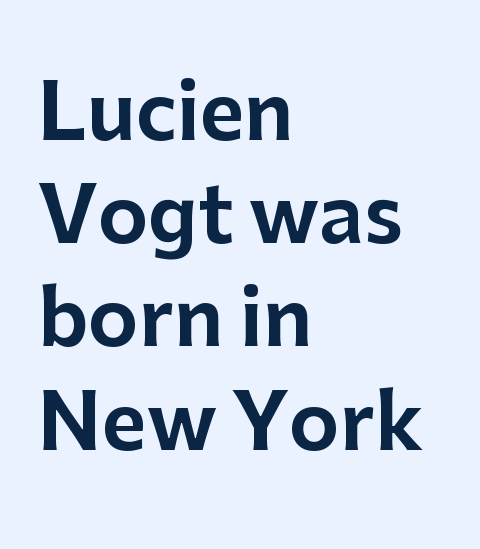
Observe the absence of serifs on each vertical stroke in this sample. Looks like regular typesetting: each glyph gets only the width it needs. Horizontal bands of white between lines are of average thickness. Ascenders rise straight up at ninety degrees.
